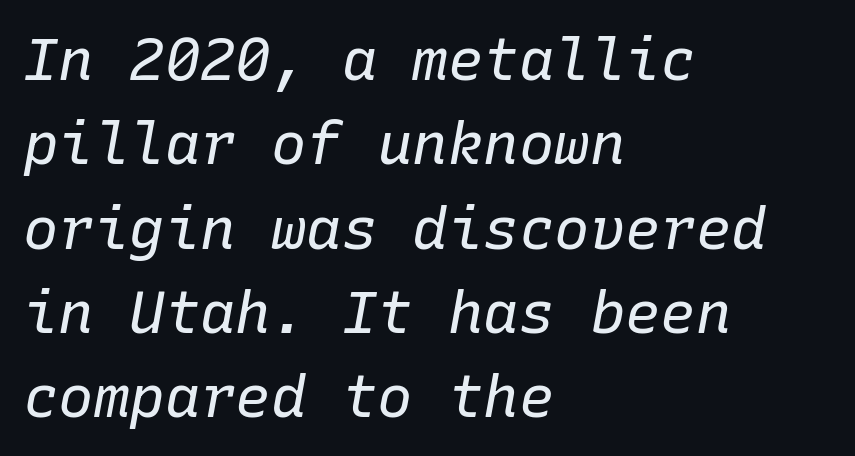
The image shows 59 px regular-weight type, italic (leaning right), monospaced; set left-aligned, normal line spacing (1.43x), normal letter spacing, not underlined; low stroke contrast and a medium x-height.
